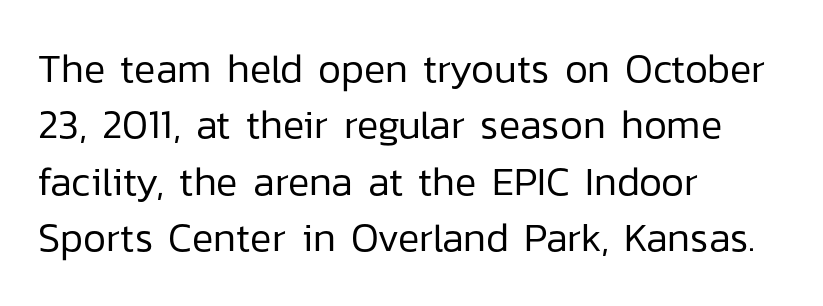
Q: Is the text bold? A: No.
Q: Is the text italic (slanted)? A: No, it is upright.
Q: Is the typeface a serif or a sans-serif typeface? A: Sans-serif.
Q: Is the text underlined? A: No.
Q: How is the paragraph aligned? A: Left-aligned.
Q: Is the spacing between letters normal or unusually wide? A: Normal.
Q: Is the spacing between lines tight, normal or loose? A: Normal.
Q: Width (condensed, normal, or wide)? A: Normal.
Q: Stroke contrast? A: Low.
Q: x-height? A: Medium.
Q: Monospaced? A: No.
